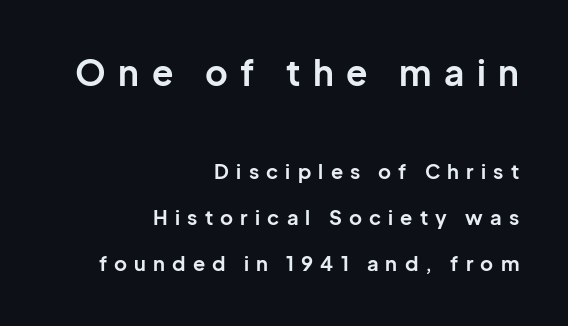
Italic: no, the glyphs are upright roman. The face used here is a sans, in the tradition of grotesques and geometrics. Clear beneath every line of the passage. Where is the straight margin? On the right. Larger block? The one above; the one below is distinctly smaller.
